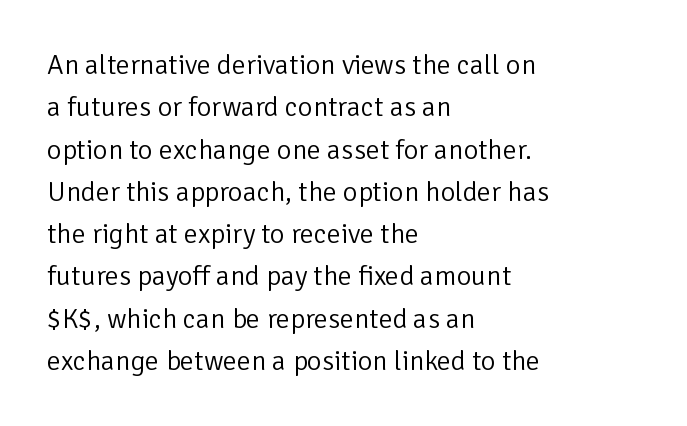
{"serif": "no", "italic": "no", "bold": "no", "weight": "light", "width": "normal", "stroke_contrast": "low", "x_height": "medium", "monospaced": "no", "underline": "no", "align": "left", "line_spacing": "normal", "line_spacing_ratio": 1.51, "letter_spacing": "normal", "letter_spacing_em": 0.0, "glyph_px": 28}
